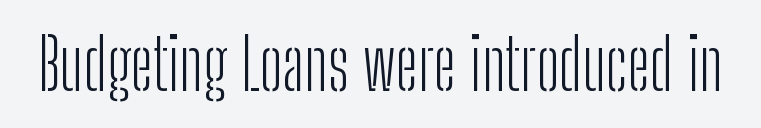
{"serif": "no", "italic": "no", "bold": "no", "weight": "light", "width": "condensed", "stroke_contrast": "low", "x_height": "medium", "monospaced": "no", "underline": "no", "letter_spacing": "normal", "letter_spacing_em": 0.0, "glyph_px": 71}
